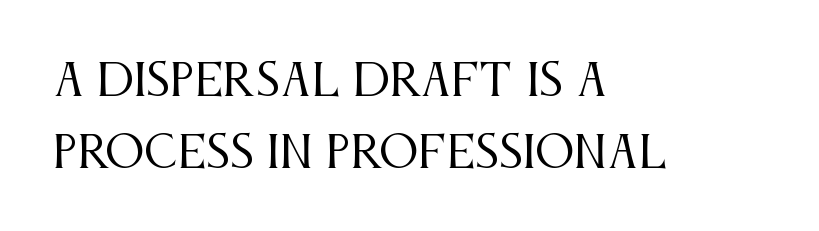
Q: Is the text bold? A: No.
Q: Is the text italic (slanted)? A: No, it is upright.
Q: Is the typeface a serif or a sans-serif typeface? A: Serif.
Q: Is the text underlined? A: No.
Q: How is the paragraph aligned? A: Left-aligned.
Q: Is the spacing between letters normal or unusually wide? A: Normal.
Q: Is the spacing between lines tight, normal or loose? A: Normal.
Q: Width (condensed, normal, or wide)? A: Condensed.
Q: Stroke contrast? A: Medium.
Q: x-height? A: Large.
Q: Monospaced? A: No.
